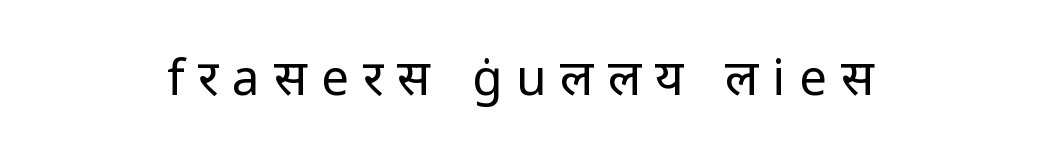
Decoration check: the copy has no underline. The passage shown has open, widely tracked lettering throughout. The strokes are not fattened; the text isn't bold. Vertical strokes here are truly vertical. Think of a printed novel: that variable character pitch is what you see here.
